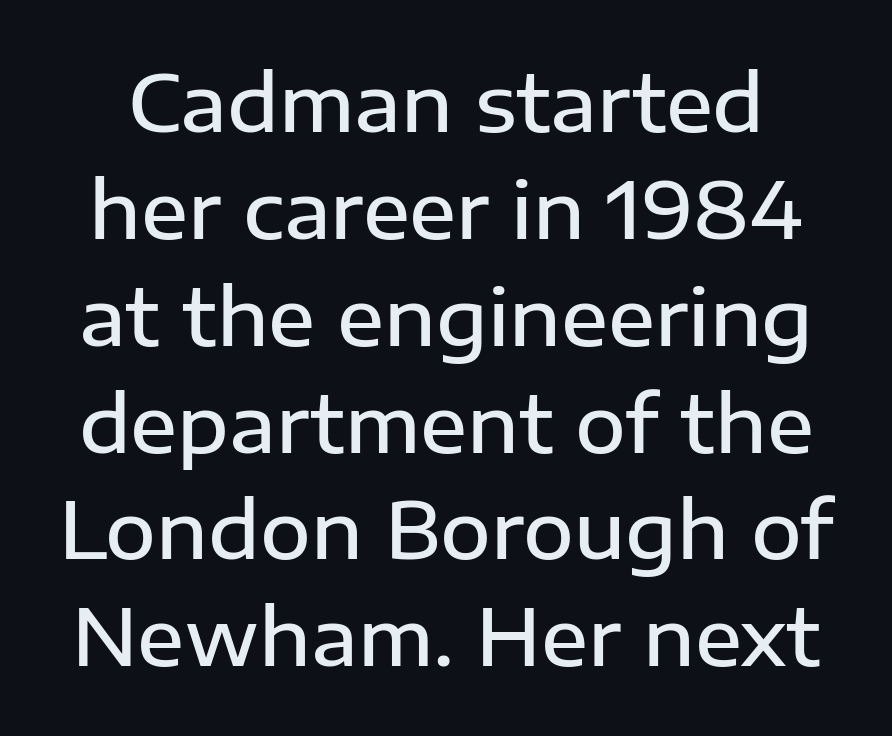
Any mark beneath the type? The region is blank. Stroke terminals: plain, sans-serif. Posture: vertical. The letterforms sit shoulder to shoulder at normal distance.
